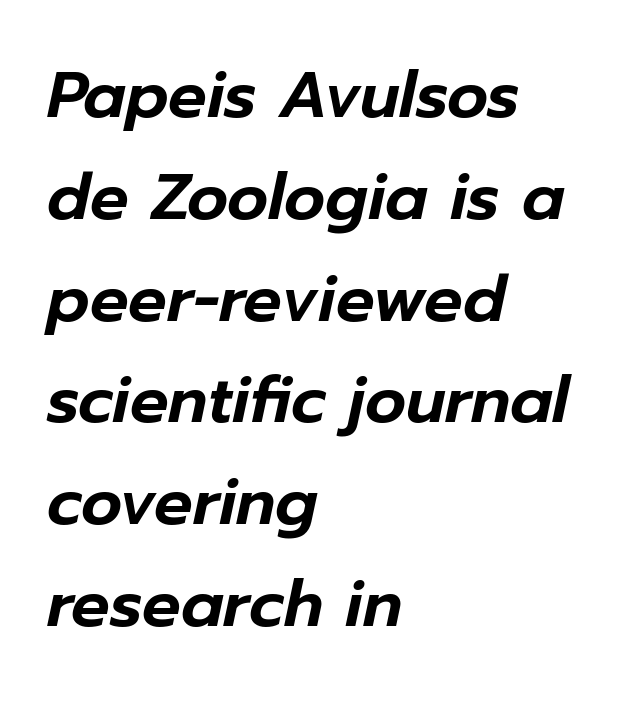
The image shows 64 px text type, italic (leaning right); set left-aligned, normal line spacing (1.59x), normal letter spacing, not underlined; low stroke contrast and a medium x-height.
